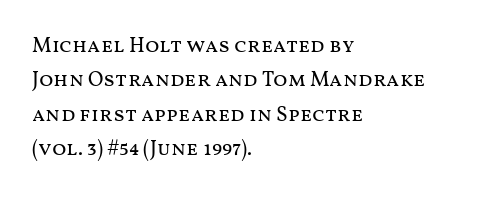
Q: Is the text bold? A: No.
Q: Is the text italic (slanted)? A: No, it is upright.
Q: Is the text underlined? A: No.
Q: How is the paragraph aligned? A: Left-aligned.
Q: Is the spacing between letters normal or unusually wide? A: Normal.
Q: Is the spacing between lines tight, normal or loose? A: Normal.
